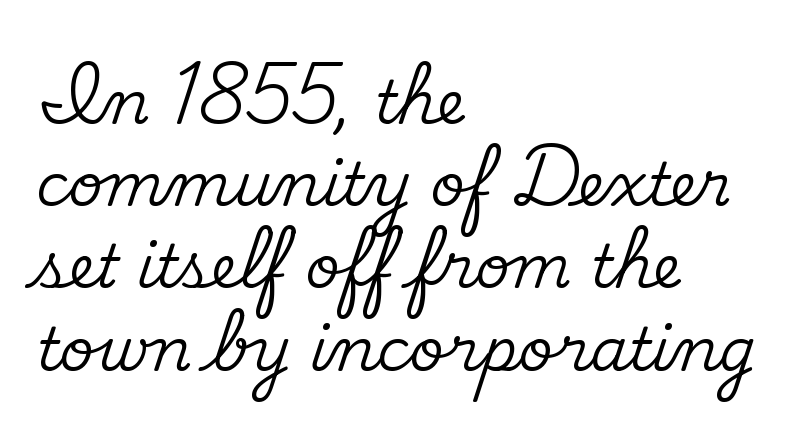
{"width": "normal", "stroke_contrast": "medium", "x_height": "small", "monospaced": "no", "underline": "no", "align": "left", "line_spacing": "normal", "line_spacing_ratio": 1.37, "letter_spacing": "normal", "letter_spacing_em": 0.0, "glyph_px": 60}
